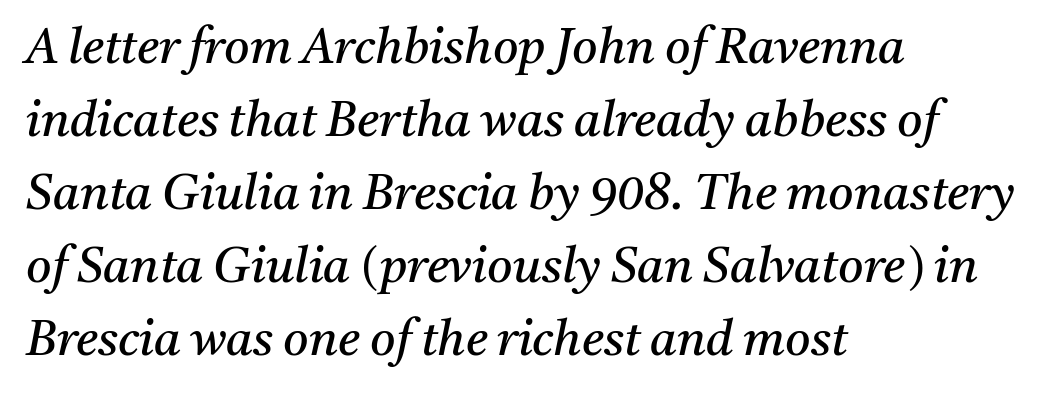
The image shows 49 px regular-weight serif type, italic (leaning right); set left-aligned, normal line spacing (1.49x), normal letter spacing, not underlined; medium stroke contrast and a medium x-height.
